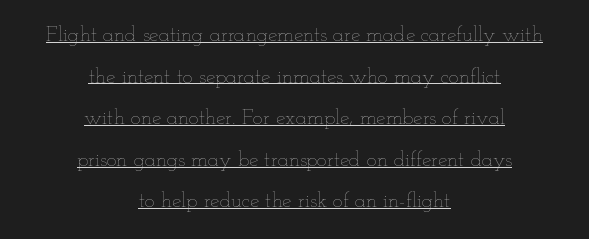
Q: Is the text bold? A: No.
Q: Is the text italic (slanted)? A: No, it is upright.
Q: Is the text underlined? A: Yes.
Q: How is the paragraph aligned? A: Centered.
Q: Is the spacing between letters normal or unusually wide? A: Normal.
Q: Is the spacing between lines tight, normal or loose? A: Loose.
